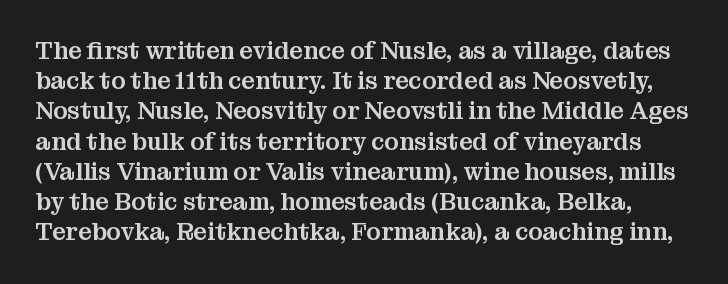
Unlike italic type, these characters show no tilt at all. This sample keeps an unexceptional amount of space between lines. Words float on clear page, feet unadorned. Spacing between characters is what you'd get straight out of the box.
